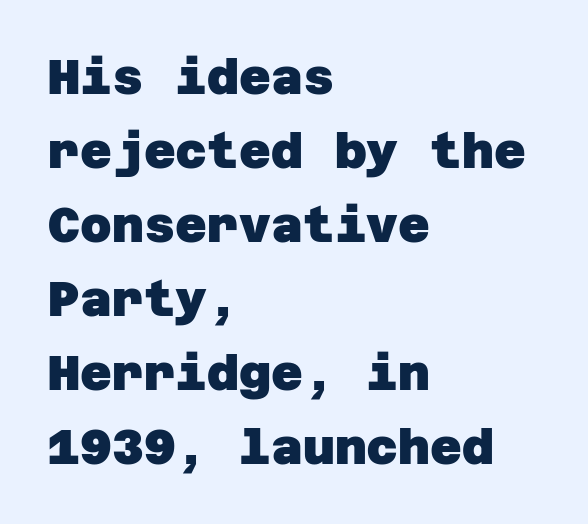
Q: Is the text bold? A: Yes.
Q: Is the typeface a serif or a sans-serif typeface? A: Sans-serif.
Q: Is the text underlined? A: No.
Q: How is the paragraph aligned? A: Left-aligned.
Q: Is the spacing between letters normal or unusually wide? A: Normal.
Q: Is the spacing between lines tight, normal or loose? A: Normal.
Q: Width (condensed, normal, or wide)? A: Normal.
Q: Stroke contrast? A: Low.
Q: x-height? A: Large.
